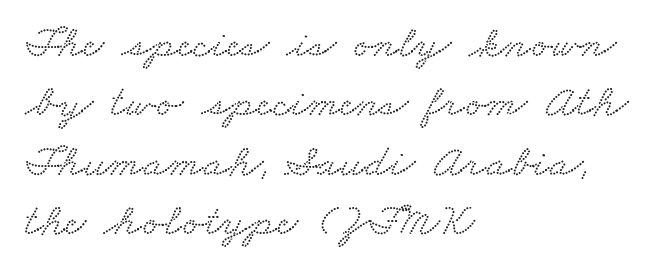
Q: Is the typeface a serif or a sans-serif typeface? A: Serif.
Q: Is the text underlined? A: No.
Q: How is the paragraph aligned? A: Left-aligned.
Q: Is the spacing between letters normal or unusually wide? A: Normal.
Q: Is the spacing between lines tight, normal or loose? A: Normal.
Q: Width (condensed, normal, or wide)? A: Wide.
Q: Stroke contrast? A: Low.
Q: x-height? A: Small.
Q: Monospaced? A: No.
